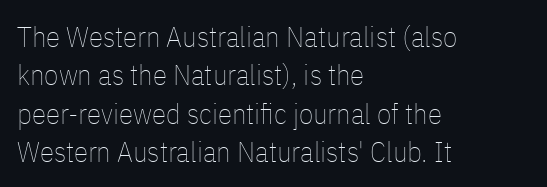
The image shows 29 px thin, condensed type, upright; set left-aligned, normal line spacing (1.32x), normal letter spacing, not underlined; low stroke contrast and a medium x-height.
